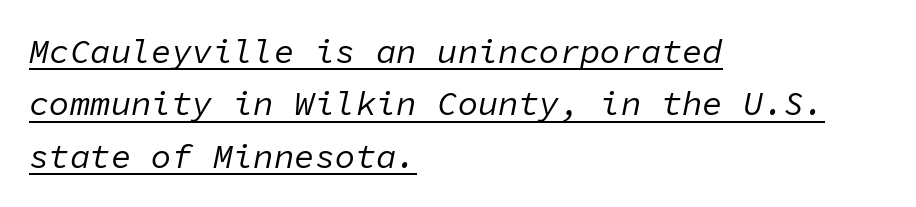
Q: Is the text bold? A: No.
Q: Is the text italic (slanted)? A: Yes, it leans right by about 11 degrees.
Q: Is the text underlined? A: Yes.
Q: How is the paragraph aligned? A: Left-aligned.
Q: Is the spacing between letters normal or unusually wide? A: Normal.
Q: Is the spacing between lines tight, normal or loose? A: Normal.
Q: Width (condensed, normal, or wide)? A: Normal.
Q: Stroke contrast? A: Low.
Q: x-height? A: Medium.
Q: Monospaced? A: Yes.
